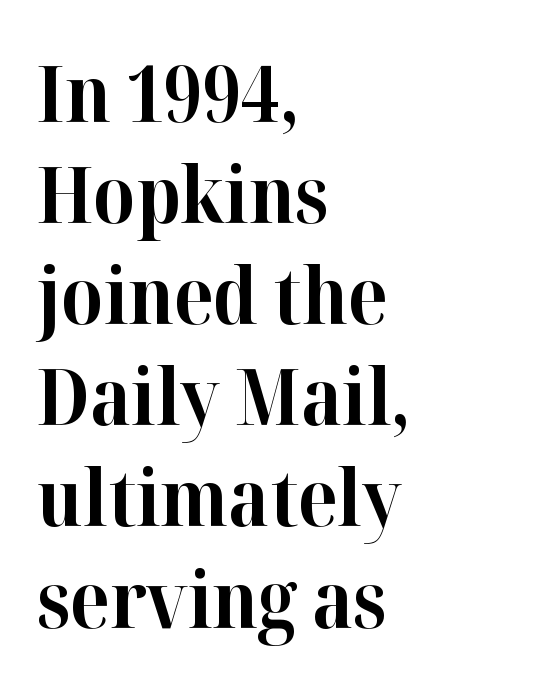
Q: Is the text bold? A: Yes.
Q: Is the text italic (slanted)? A: No, it is upright.
Q: Is the typeface a serif or a sans-serif typeface? A: Serif.
Q: Is the text underlined? A: No.
Q: How is the paragraph aligned? A: Left-aligned.
Q: Is the spacing between letters normal or unusually wide? A: Normal.
Q: Is the spacing between lines tight, normal or loose? A: Normal.
Q: Width (condensed, normal, or wide)? A: Normal.
Q: Stroke contrast? A: High.
Q: x-height? A: Medium.
Q: Monospaced? A: No.
